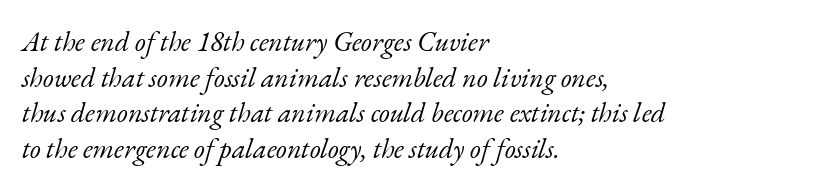
The image shows 28 px light serif type, italic (leaning right); set left-aligned, normal line spacing (1.27x), normal letter spacing, not underlined; low stroke contrast and a small x-height.
